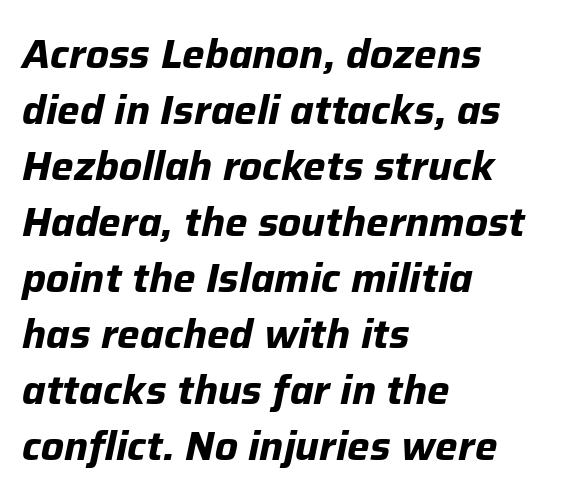
Compared with an ordinary text face, these strokes are far heavier — a full bold. A typesetter would mark this as italic. Tracking here is standard; glyphs follow each other at the usual distance. Each row of text sits above clean, open space.
